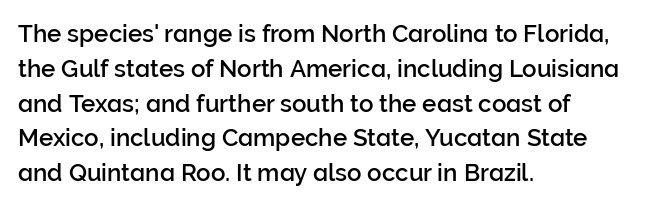
The image shows 24 px text type, upright; set left-aligned, normal line spacing (1.45x), normal letter spacing, not underlined.
